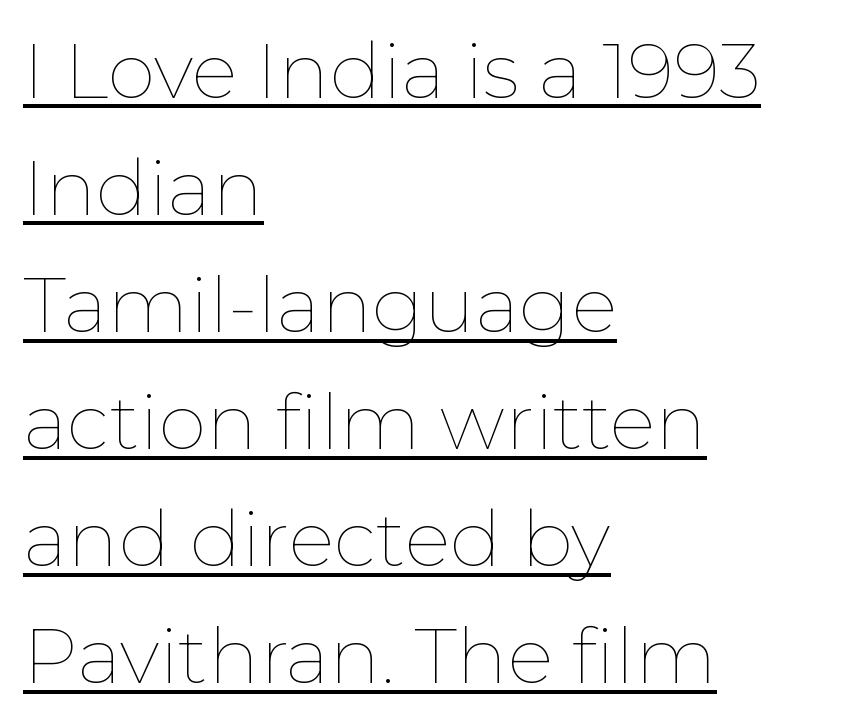
Q: Is the text bold? A: No.
Q: Is the text italic (slanted)? A: No, it is upright.
Q: Is the text underlined? A: Yes.
Q: How is the paragraph aligned? A: Left-aligned.
Q: Is the spacing between letters normal or unusually wide? A: Normal.
Q: Is the spacing between lines tight, normal or loose? A: Normal.
Q: Width (condensed, normal, or wide)? A: Normal.
Q: Stroke contrast? A: Low.
Q: x-height? A: Medium.
Q: Monospaced? A: No.
